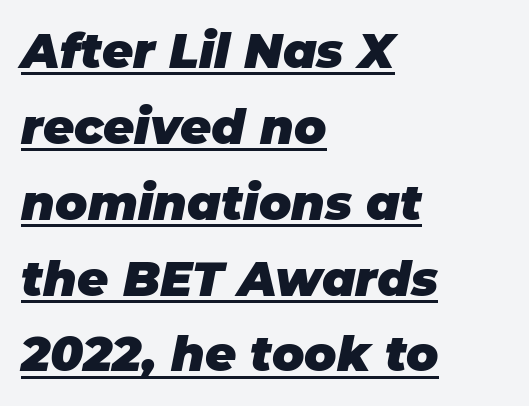
Q: Is the text bold? A: Yes.
Q: Is the text italic (slanted)? A: Yes, it leans right by about 11 degrees.
Q: Is the text underlined? A: Yes.
Q: How is the paragraph aligned? A: Left-aligned.
Q: Is the spacing between letters normal or unusually wide? A: Normal.
Q: Is the spacing between lines tight, normal or loose? A: Normal.
Q: Width (condensed, normal, or wide)? A: Normal.
Q: Stroke contrast? A: Low.
Q: x-height? A: Large.
Q: Monospaced? A: No.
